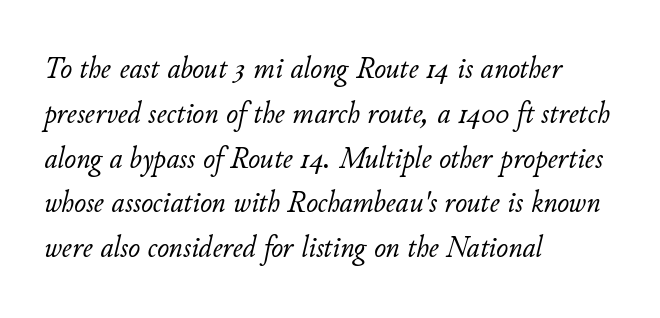
Q: Is the text bold? A: No.
Q: Is the text italic (slanted)? A: Yes, it leans right by about 11 degrees.
Q: Is the text underlined? A: No.
Q: How is the paragraph aligned? A: Left-aligned.
Q: Is the spacing between letters normal or unusually wide? A: Normal.
Q: Is the spacing between lines tight, normal or loose? A: Normal.
Q: Width (condensed, normal, or wide)? A: Normal.
Q: Stroke contrast? A: Low.
Q: x-height? A: Small.
Q: Monospaced? A: No.
